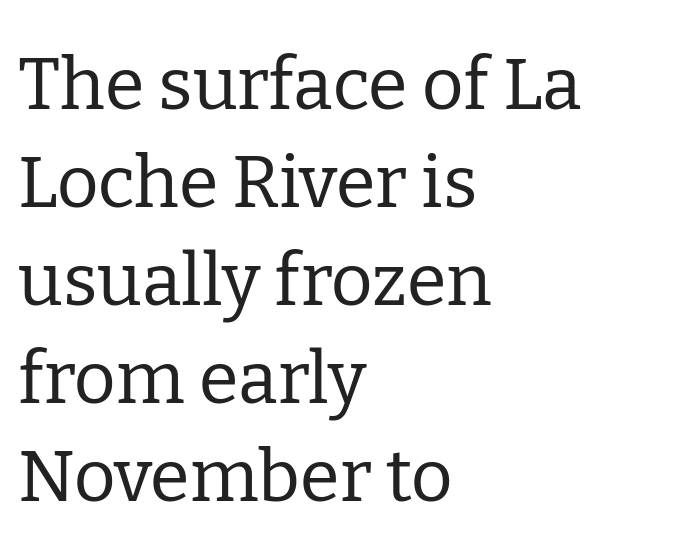
The axis of the letterforms is exactly vertical. This is not heavy type; no bold has been used. Underline: absent. The passage is arranged the way most books set body copy — flush left.
